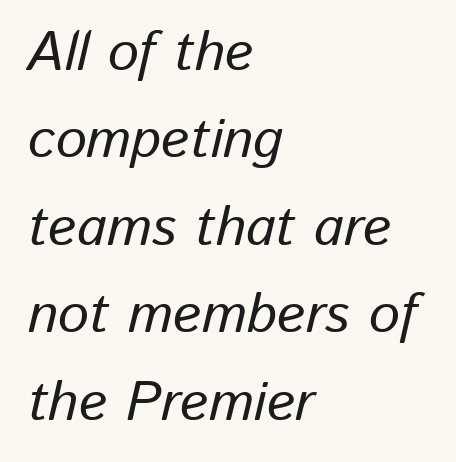
Anything drawn beneath the words? Only blank space. The lines are quadded left. It's the slanting kind of type. This sample uses plain, unmodified letter spacing. The rendering uses natural spacing where letterforms have individual widths. Honestly, the row spacing looks completely unremarkable.
